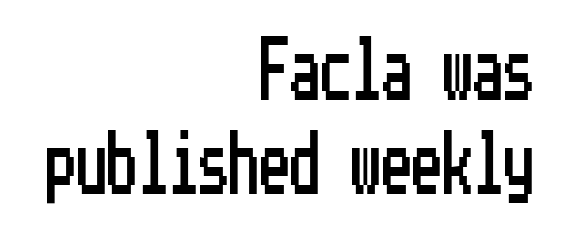
{"serif": "no", "italic": "no", "width": "condensed", "stroke_contrast": "low", "x_height": "medium", "underline": "no", "align": "right", "line_spacing": "normal", "line_spacing_ratio": 1.54, "letter_spacing": "normal", "letter_spacing_em": 0.0, "glyph_px": 61}
